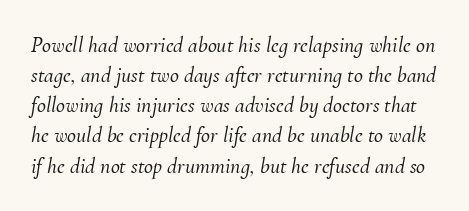
The image shows 22 px text type, italic (leaning right); set normal line spacing (1.37x), normal letter spacing, not underlined.
